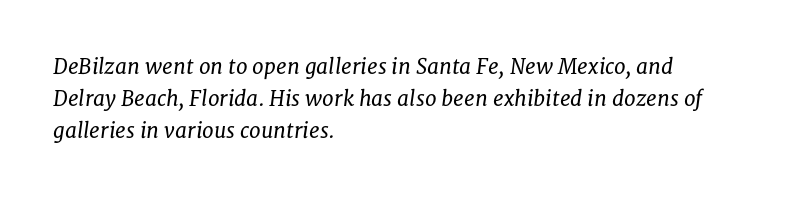
The image shows 21 px text type, italic (leaning right); set left-aligned, normal line spacing (1.52x), normal letter spacing, not underlined.
